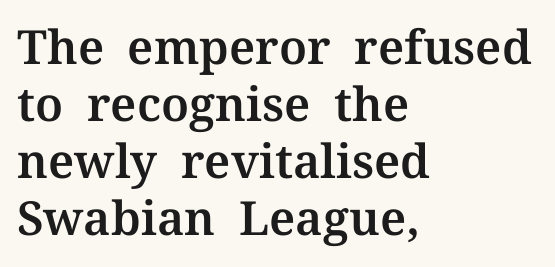
The image shows 47 px serif type, upright; set left-aligned, line spacing 1.21x, normal letter spacing, not underlined; medium stroke contrast and a medium x-height.
